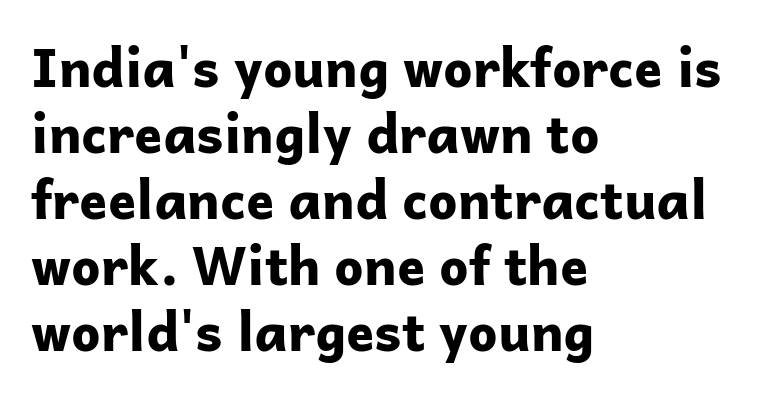
Q: Is the text bold? A: Yes.
Q: Is the text italic (slanted)? A: No, it is upright.
Q: Is the typeface a serif or a sans-serif typeface? A: Sans-serif.
Q: Is the text underlined? A: No.
Q: How is the paragraph aligned? A: Left-aligned.
Q: Is the spacing between letters normal or unusually wide? A: Normal.
Q: Is the spacing between lines tight, normal or loose? A: Normal.
Q: Width (condensed, normal, or wide)? A: Normal.
Q: Stroke contrast? A: Low.
Q: x-height? A: Medium.
Q: Monospaced? A: No.
